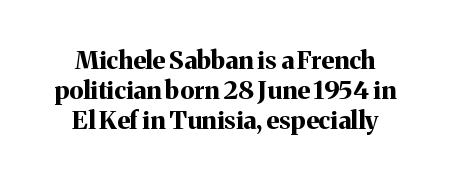
Q: Is the text bold? A: Yes.
Q: Is the text italic (slanted)? A: No, it is upright.
Q: Is the text underlined? A: No.
Q: How is the paragraph aligned? A: Centered.
Q: Is the spacing between letters normal or unusually wide? A: Normal.
